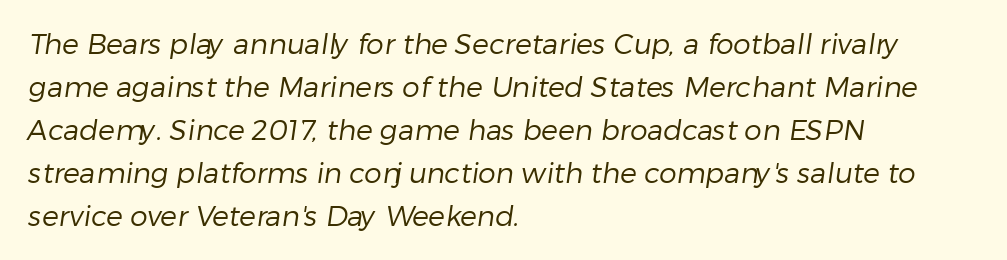
The image shows 28 px regular-weight sans-serif type; set left-aligned, normal line spacing (1.54x), normal letter spacing, not underlined; low stroke contrast and a medium x-height.
